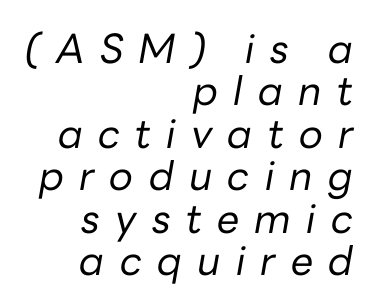
Q: Is the text bold? A: No.
Q: Is the text italic (slanted)? A: Yes, it leans right by about 10 degrees.
Q: Is the text underlined? A: No.
Q: How is the paragraph aligned? A: Right-aligned.
Q: Is the spacing between letters normal or unusually wide? A: Unusually wide.
Q: Is the spacing between lines tight, normal or loose? A: Tight.
Q: Width (condensed, normal, or wide)? A: Normal.
Q: Stroke contrast? A: Low.
Q: x-height? A: Medium.
Q: Monospaced? A: No.
